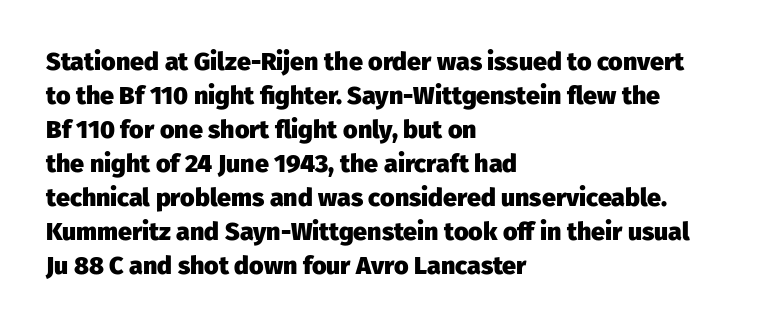
Q: Is the text bold? A: Yes.
Q: Is the text italic (slanted)? A: No, it is upright.
Q: Is the text underlined? A: No.
Q: How is the paragraph aligned? A: Left-aligned.
Q: Is the spacing between letters normal or unusually wide? A: Normal.
Q: Is the spacing between lines tight, normal or loose? A: Normal.
